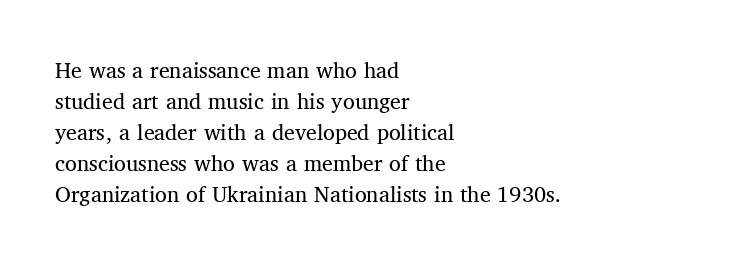
The image shows 24 px text type, upright; set left-aligned, normal line spacing (1.29x), normal letter spacing, not underlined.
